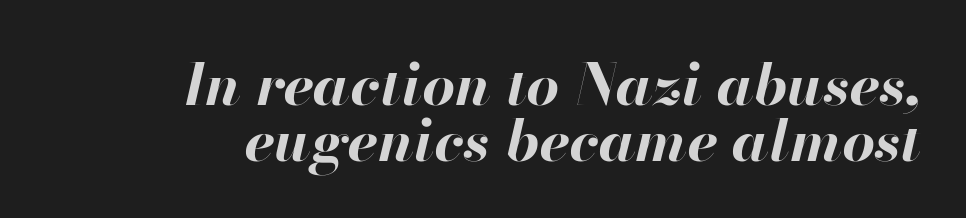
The image shows 58 px bold type, italic (leaning right); set right-aligned, tight line spacing (0.96x), normal letter spacing, not underlined; high stroke contrast and a small x-height.
